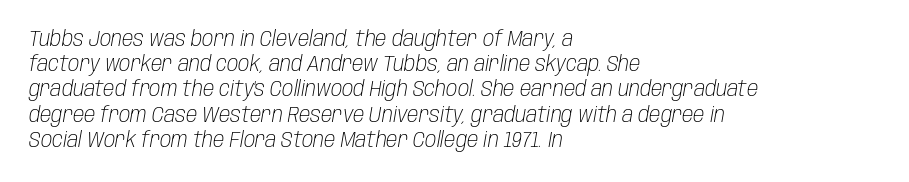
The image shows 21 px text type, italic (leaning right); set left-aligned, line spacing 1.2x, normal letter spacing, not underlined.
